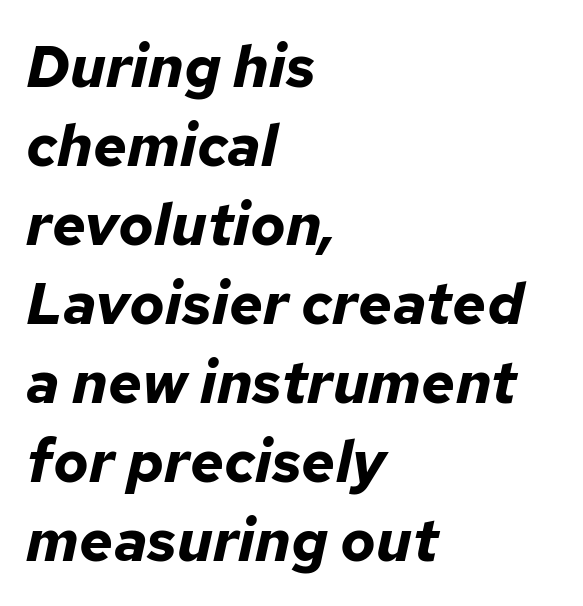
The words here are not underlined. A normal amount of white space separates one row of letters from the next. Compared with typical body copy, the letter spacing here is the same. The setting favours the left margin, as ordinary paragraphs usually do.
